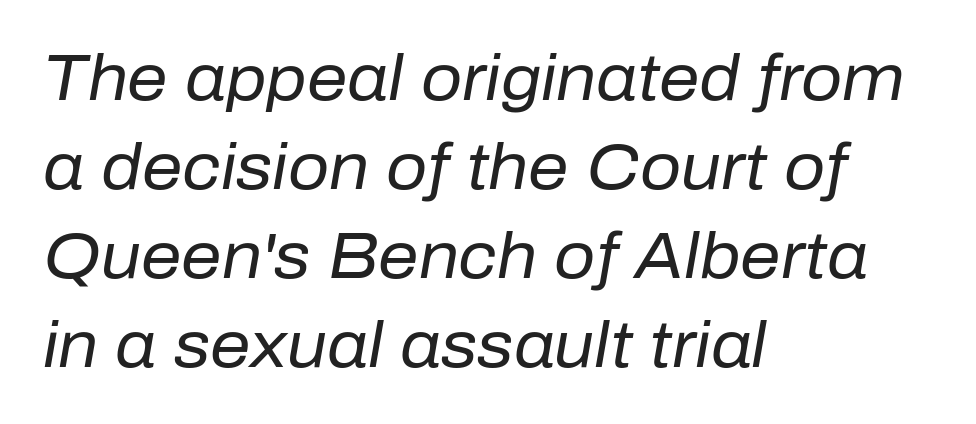
Q: Is the text bold? A: No.
Q: Is the text italic (slanted)? A: Yes, it leans right by about 10 degrees.
Q: Is the text underlined? A: No.
Q: How is the paragraph aligned? A: Left-aligned.
Q: Is the spacing between letters normal or unusually wide? A: Normal.
Q: Is the spacing between lines tight, normal or loose? A: Normal.
Q: Width (condensed, normal, or wide)? A: Normal.
Q: Stroke contrast? A: Low.
Q: x-height? A: Medium.
Q: Monospaced? A: No.
